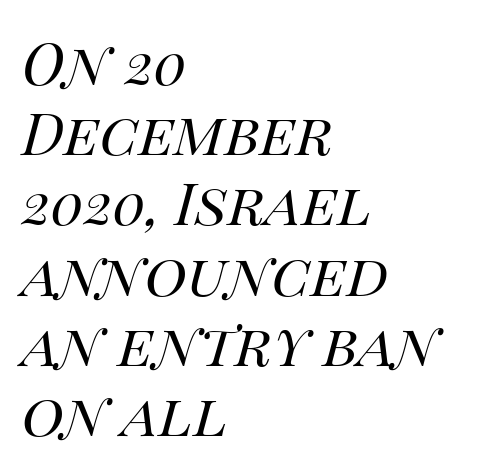
Q: Is the text bold? A: No.
Q: Is the text italic (slanted)? A: Yes, it leans right by about 14 degrees.
Q: Is the text underlined? A: No.
Q: How is the paragraph aligned? A: Left-aligned.
Q: Is the spacing between letters normal or unusually wide? A: Normal.
Q: Width (condensed, normal, or wide)? A: Normal.
Q: Stroke contrast? A: High.
Q: x-height? A: Large.
Q: Monospaced? A: No.
